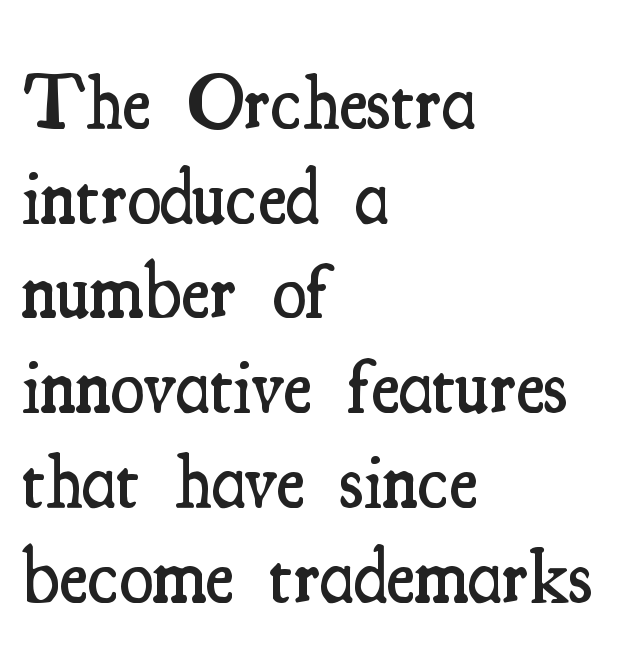
The image shows 77 px semibold, condensed serif type, upright; set left-aligned, line spacing 1.23x, normal letter spacing, not underlined; medium stroke contrast and a small x-height.
